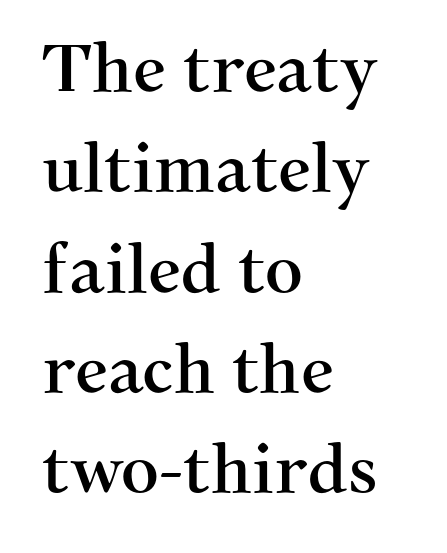
Q: Is the text italic (slanted)? A: No, it is upright.
Q: Is the typeface a serif or a sans-serif typeface? A: Serif.
Q: Is the text underlined? A: No.
Q: How is the paragraph aligned? A: Left-aligned.
Q: Is the spacing between letters normal or unusually wide? A: Normal.
Q: Is the spacing between lines tight, normal or loose? A: Normal.
Q: Width (condensed, normal, or wide)? A: Normal.
Q: Stroke contrast? A: Medium.
Q: x-height? A: Medium.
Q: Monospaced? A: No.
